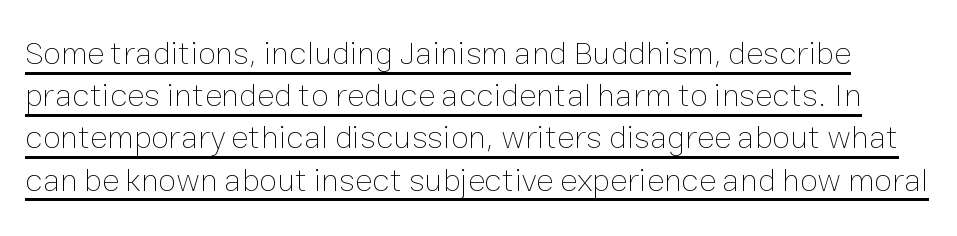
A light-to-regular cut is what we see here. Does extra space separate the letters? No, they use regular spacing. The string is rendered with underlining switched on. A typesetter would call this proportional, since set widths differ per character. Upright lettering throughout. The space between consecutive lines is moderate.
